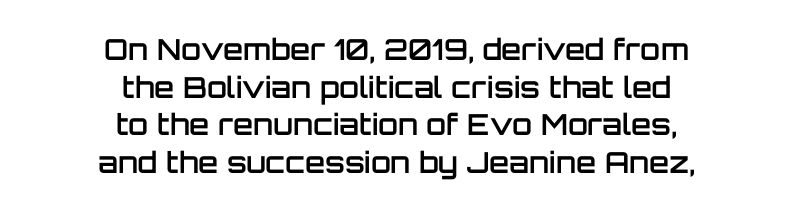
Font category for this specimen: sans-serif. Plain, unruled lines of type. In terms of weight, the rendering is demibold, just under bold. The type sits square on the baseline with zero lean.
